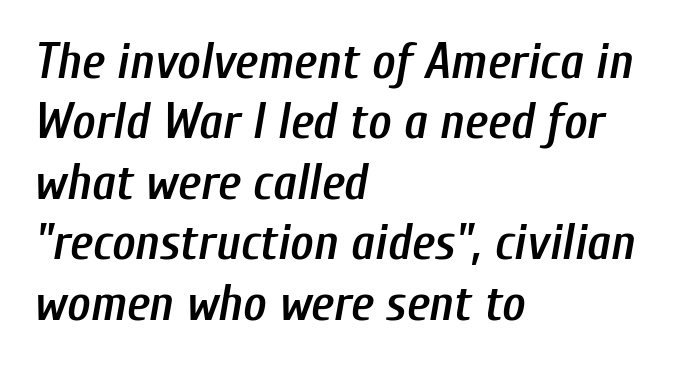
{"italic": "yes", "lean": "right", "slant_degrees": 10, "bold": "semi", "weight": "semibold", "width": "condensed", "stroke_contrast": "low", "x_height": "medium", "monospaced": "no", "underline": "no", "align": "left", "line_spacing_ratio": 1.21, "letter_spacing": "normal", "letter_spacing_em": 0.0, "glyph_px": 50}
